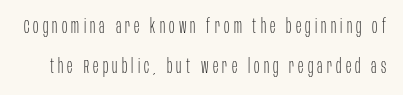
The space between consecutive lines is lavish. A clean baseline with only descenders dipping below it. Weight: regular or lighter. These lines were composed using upright roman letters.
